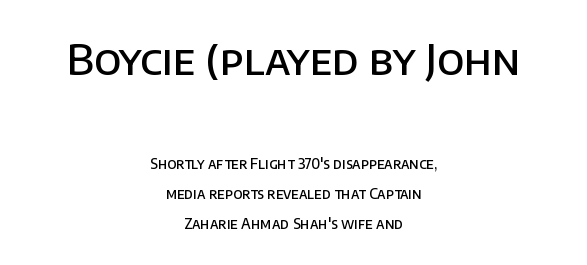
The image shows 42 px semibold sans-serif type, upright; set centered, loose line spacing (2.14x), normal letter spacing, not underlined; the first (top) block is 3.0x larger; low stroke contrast and a large x-height.
